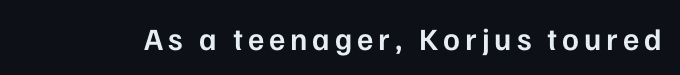
The image shows 31 px semibold sans-serif type, upright; set not underlined; low stroke contrast and a medium x-height.
